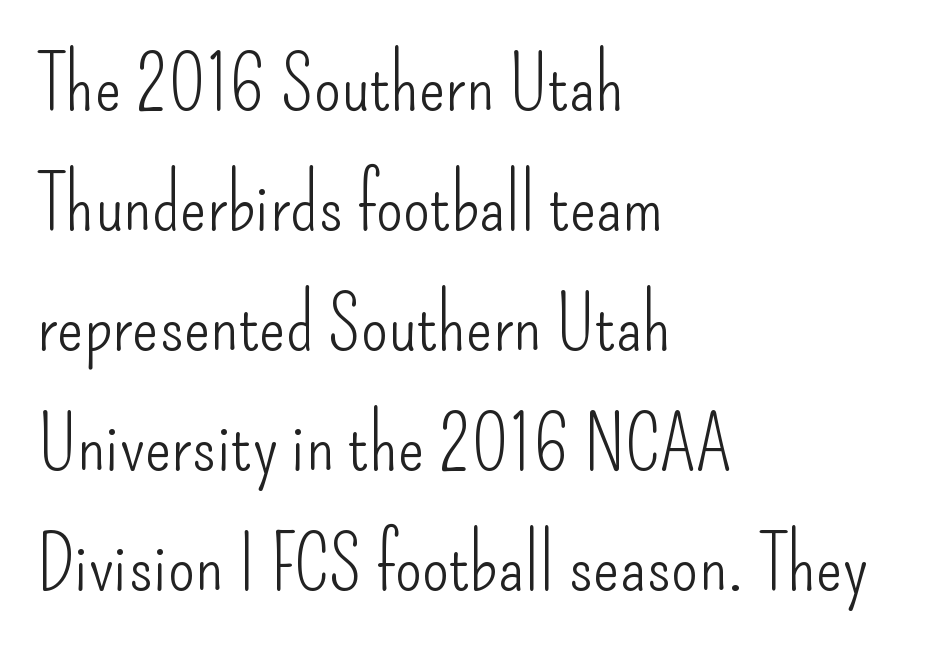
The image shows 78 px light, condensed sans-serif type, upright; set left-aligned, normal line spacing (1.54x), normal letter spacing, not underlined; low stroke contrast and a small x-height.
